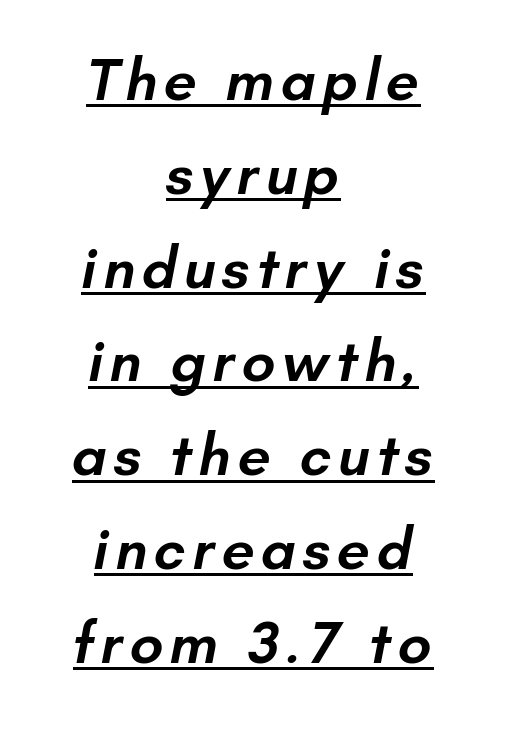
Q: Is the text bold? A: Semi-bold.
Q: Is the typeface a serif or a sans-serif typeface? A: Sans-serif.
Q: Is the text underlined? A: Yes.
Q: How is the paragraph aligned? A: Centered.
Q: Is the spacing between lines tight, normal or loose? A: Normal.
Q: Width (condensed, normal, or wide)? A: Normal.
Q: Stroke contrast? A: Low.
Q: x-height? A: Small.
Q: Monospaced? A: No.
